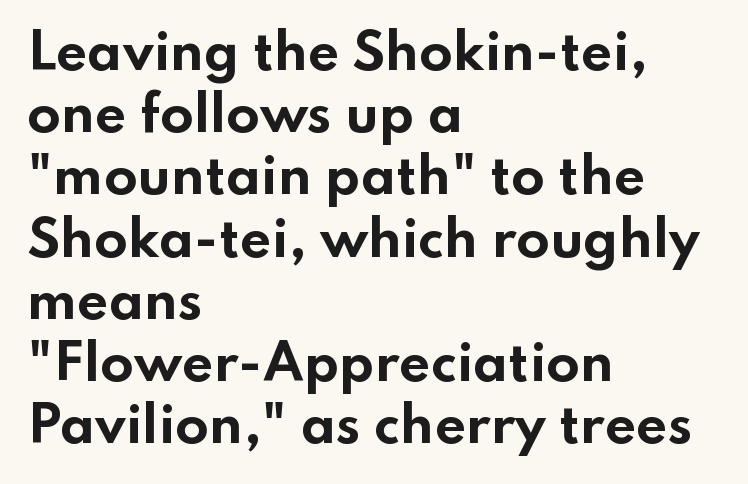
The image shows 49 px bold, wide sans-serif type, upright; set left-aligned, normal line spacing (1.27x), normal letter spacing, not underlined; low stroke contrast and a small x-height.
